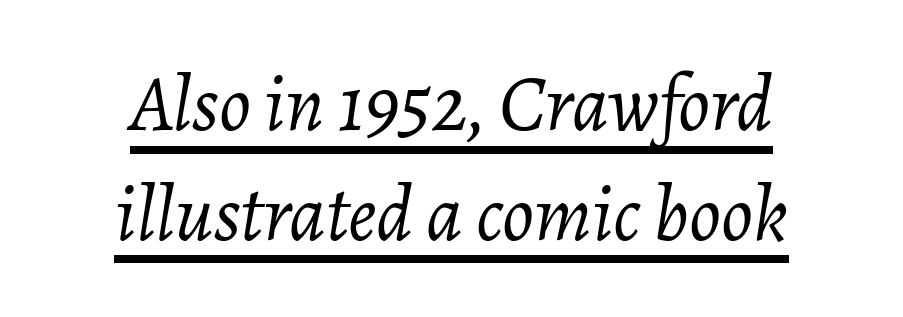
{"italic": "yes", "lean": "right", "slant_degrees": 7, "bold": "no", "weight": "light", "width": "normal", "stroke_contrast": "low", "x_height": "medium", "monospaced": "no", "underline": "yes", "align": "center", "line_spacing": "normal", "line_spacing_ratio": 1.39, "letter_spacing": "normal", "letter_spacing_em": 0.0, "glyph_px": 79}
